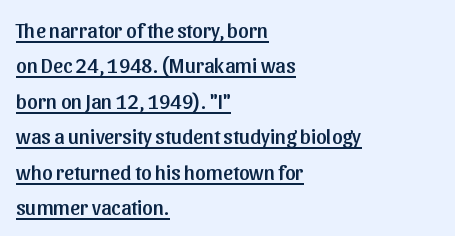
The image shows 21 px text type, upright; set left-aligned, normal line spacing (1.69x), normal letter spacing, underlined.
